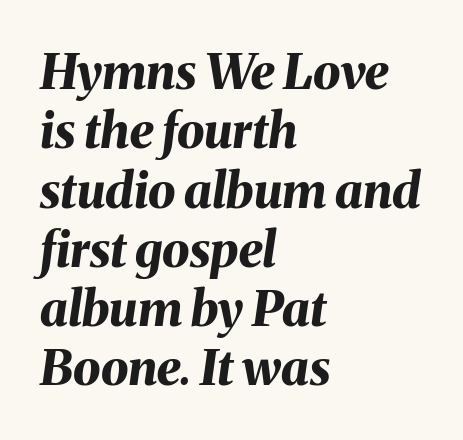
{"italic": "yes", "lean": "right", "slant_degrees": 8, "bold": "yes", "weight": "bold", "width": "normal", "stroke_contrast": "medium", "x_height": "medium", "monospaced": "no", "underline": "no", "align": "left", "line_spacing_ratio": 1.21, "letter_spacing": "normal", "letter_spacing_em": 0.0, "glyph_px": 49}
